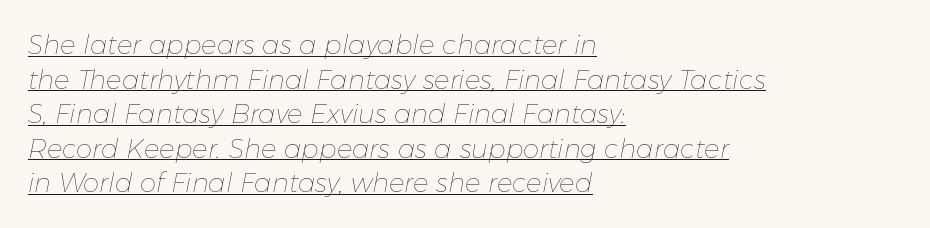
Q: Is the text bold? A: No.
Q: Is the text italic (slanted)? A: Yes, it leans right by about 11 degrees.
Q: Is the text underlined? A: Yes.
Q: How is the paragraph aligned? A: Left-aligned.
Q: Is the spacing between letters normal or unusually wide? A: Normal.
Q: Is the spacing between lines tight, normal or loose? A: Normal.
